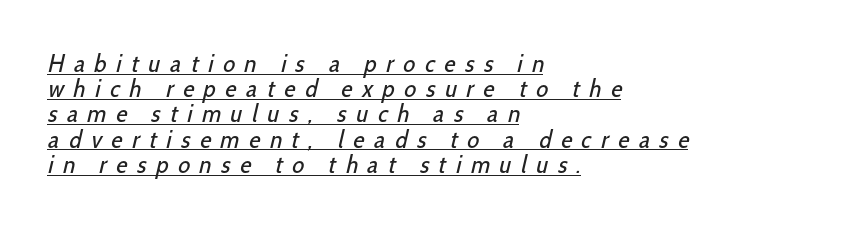
Q: Is the text bold? A: No.
Q: Is the text underlined? A: Yes.
Q: How is the paragraph aligned? A: Left-aligned.
Q: Is the spacing between letters normal or unusually wide? A: Unusually wide.
Q: Is the spacing between lines tight, normal or loose? A: Tight.
